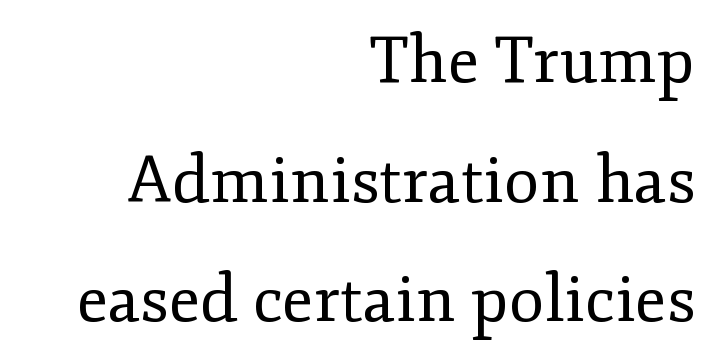
Notice how the passage keeps a crisp vertical edge on the right only. Ascenders rise straight up at ninety degrees. Check the space under the baseline: it is left empty. Note the varied advance widths — an 'i' is clearly narrower than an 'm'. Stems here are at most as thick as an everyday book face.
